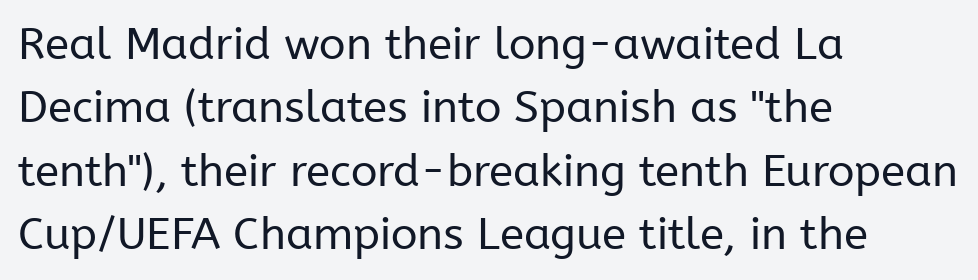
Q: Is the text bold? A: No.
Q: Is the text italic (slanted)? A: No, it is upright.
Q: Is the typeface a serif or a sans-serif typeface? A: Sans-serif.
Q: Is the text underlined? A: No.
Q: How is the paragraph aligned? A: Left-aligned.
Q: Is the spacing between letters normal or unusually wide? A: Normal.
Q: Is the spacing between lines tight, normal or loose? A: Normal.
Q: Width (condensed, normal, or wide)? A: Normal.
Q: Stroke contrast? A: Low.
Q: x-height? A: Medium.
Q: Monospaced? A: No.
